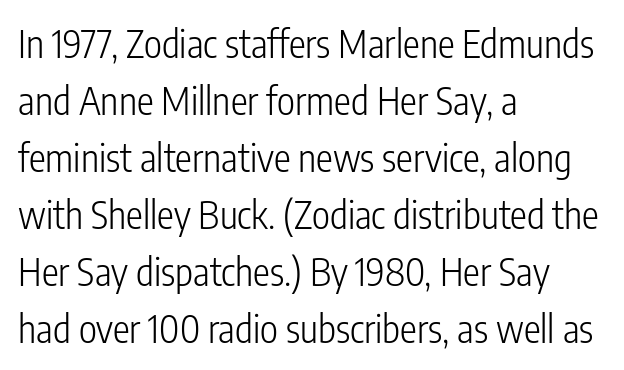
The image shows 38 px light, condensed sans-serif type, upright; set left-aligned, normal line spacing (1.5x), normal letter spacing, not underlined; low stroke contrast and a medium x-height.
